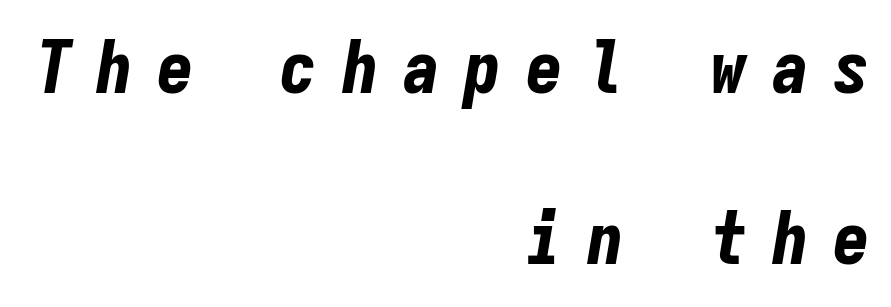
The image shows 74 px bold, condensed type, italic (leaning right), monospaced; set right-aligned, loose line spacing (2.31x), unusually wide letter spacing (+0.33 em), not underlined; low stroke contrast and a medium x-height.
